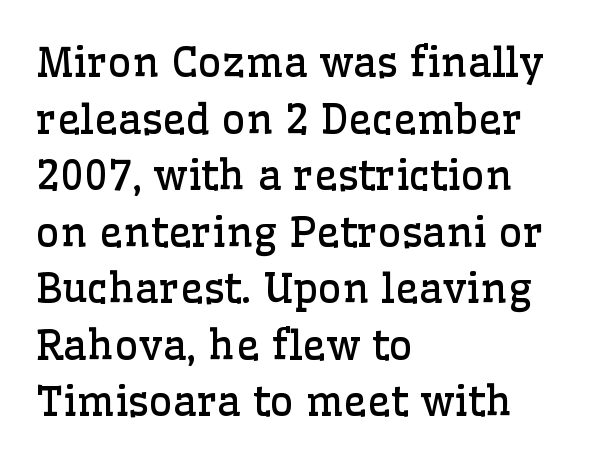
Q: Is the text bold? A: No.
Q: Is the text italic (slanted)? A: No, it is upright.
Q: Is the typeface a serif or a sans-serif typeface? A: Serif.
Q: Is the text underlined? A: No.
Q: How is the paragraph aligned? A: Left-aligned.
Q: Is the spacing between letters normal or unusually wide? A: Normal.
Q: Is the spacing between lines tight, normal or loose? A: Normal.
Q: Width (condensed, normal, or wide)? A: Normal.
Q: Stroke contrast? A: Low.
Q: x-height? A: Medium.
Q: Monospaced? A: No.
